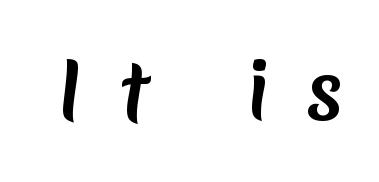
The image shows 77 px semibold sans-serif type; set unusually wide letter spacing (+0.46 em), not underlined; low stroke contrast and a medium x-height.
